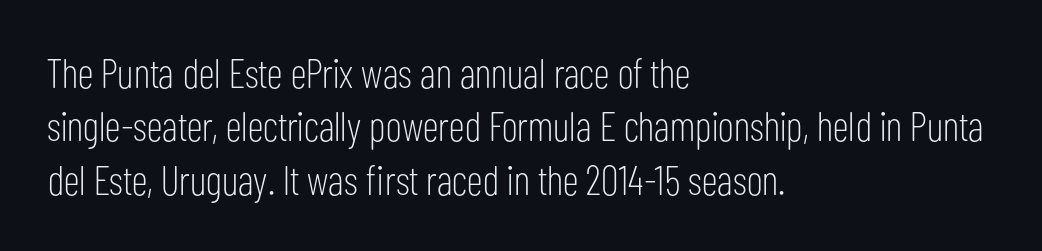
The image shows 41 px light, condensed sans-serif type, upright; set left-aligned, normal line spacing (1.3x), normal letter spacing, not underlined; low stroke contrast and a medium x-height.
